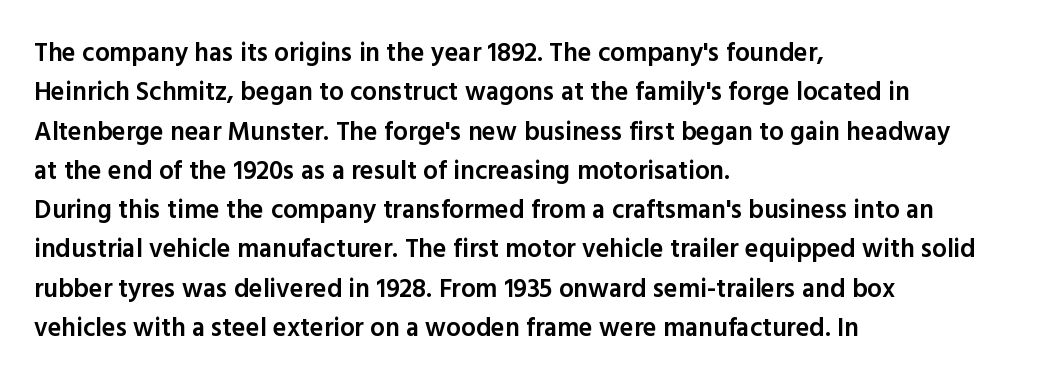
The image shows 26 px text type, upright; set left-aligned, normal line spacing (1.51x), normal letter spacing, not underlined.
